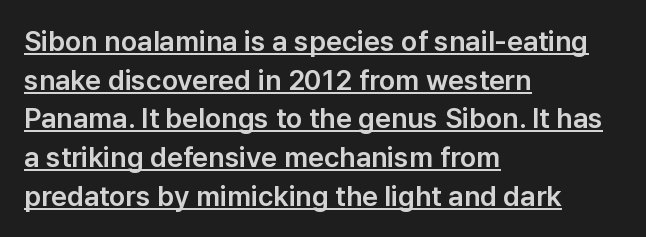
The image shows 28 px sans-serif type, upright; set left-aligned, normal line spacing (1.38x), normal letter spacing, underlined; low stroke contrast and a medium x-height.
